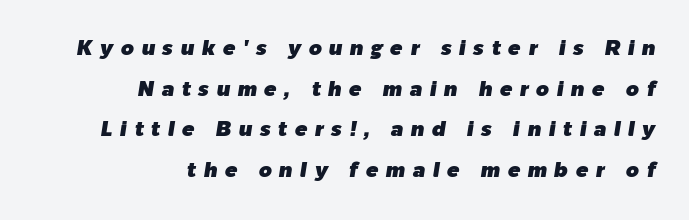
The image shows 21 px text type, italic (leaning right); set right-aligned, loose line spacing (1.94x), unusually wide letter spacing (+0.35 em), not underlined.
